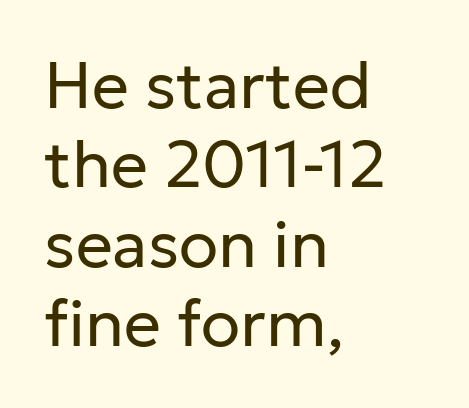
Q: Is the text bold? A: No.
Q: Is the text italic (slanted)? A: No, it is upright.
Q: Is the typeface a serif or a sans-serif typeface? A: Sans-serif.
Q: Is the text underlined? A: No.
Q: How is the paragraph aligned? A: Left-aligned.
Q: Is the spacing between letters normal or unusually wide? A: Normal.
Q: Width (condensed, normal, or wide)? A: Normal.
Q: Stroke contrast? A: Low.
Q: x-height? A: Medium.
Q: Monospaced? A: No.
